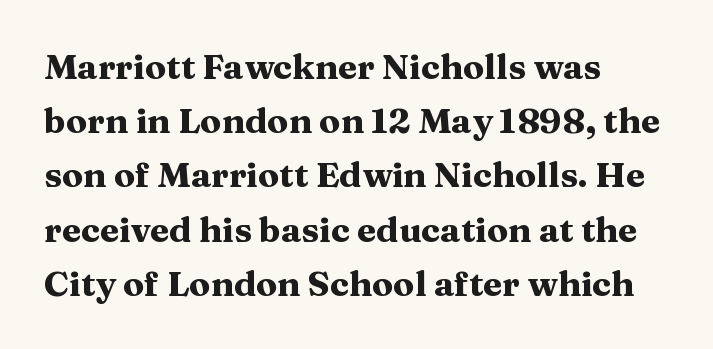
Is the block centered? No — it sits flush against the left margin. Proportional: the letters do not fall into vertical columns. It's the straight-up-and-down kind of type. Each letter's strokes conclude with small projecting serifs. Honestly, there is no underline to notice here at all.
